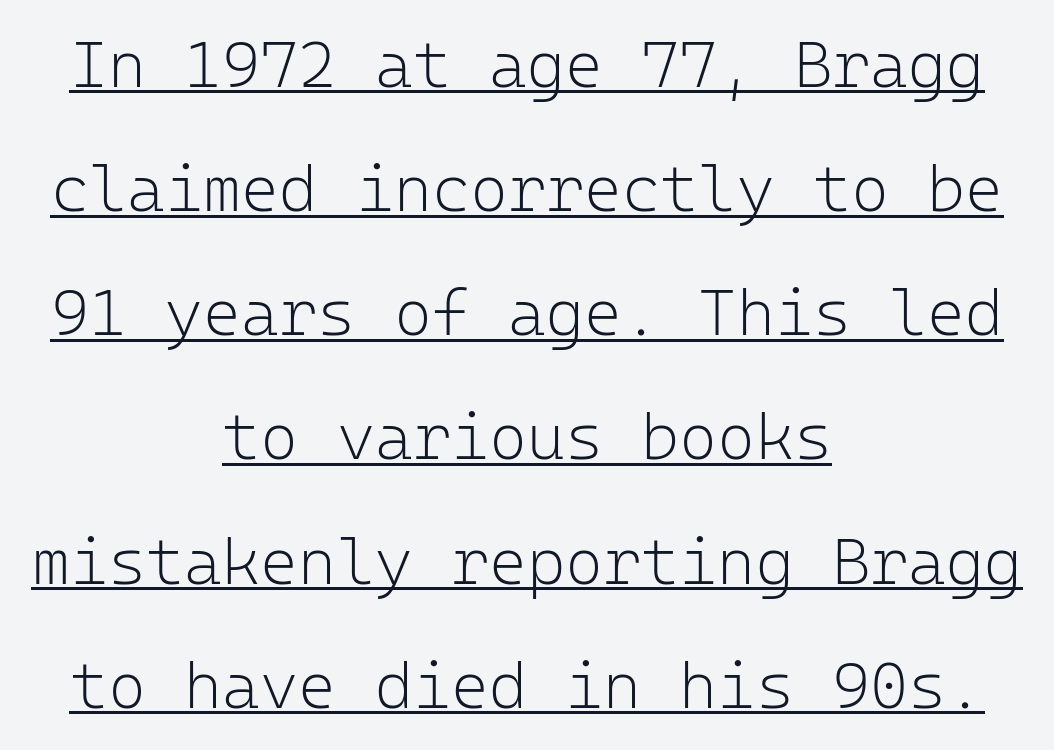
{"serif": "no", "italic": "no", "bold": "no", "weight": "light", "width": "normal", "stroke_contrast": "low", "x_height": "medium", "monospaced": "yes", "underline": "yes", "align": "center", "line_spacing": "loose", "line_spacing_ratio": 1.91, "letter_spacing": "normal", "letter_spacing_em": 0.0, "glyph_px": 65}
